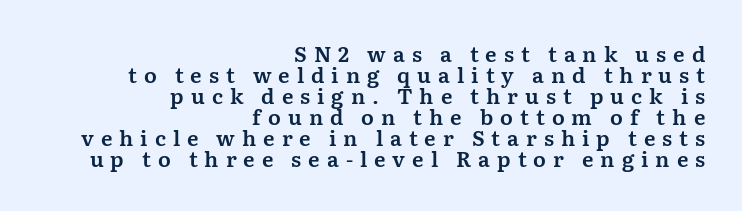
The typography opts for an upright posture over an oblique one. The rag falls on the left side of this text block. Horizontal bands of white between lines are thin slivers. Descender tails drop into unmarked territory.
